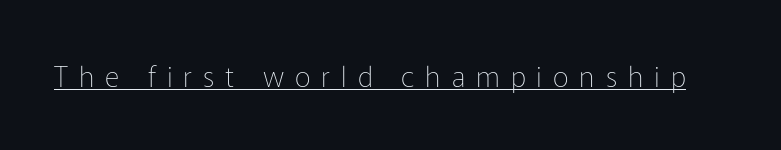
These lines are rendered in a variable-pitch font. Weight: not bold — regular or lighter. Does the lettering tilt? It doesn't — this is upright. You can tell from the bare stems that sans-serif type was used.
